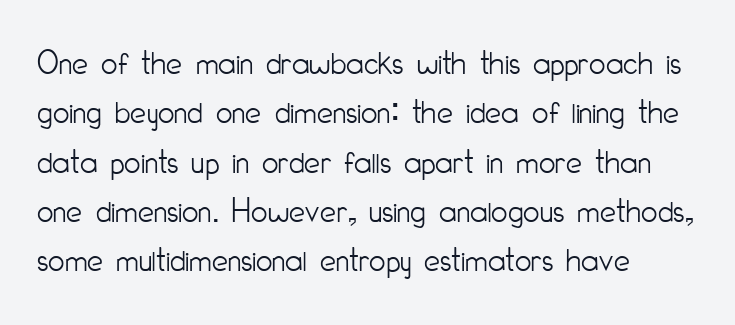
{"serif": "no", "italic": "no", "bold": "no", "weight": "light", "width": "condensed", "stroke_contrast": "low", "x_height": "small", "monospaced": "no", "underline": "no", "line_spacing": "normal", "line_spacing_ratio": 1.37, "letter_spacing": "normal", "letter_spacing_em": 0.0, "glyph_px": 36}
